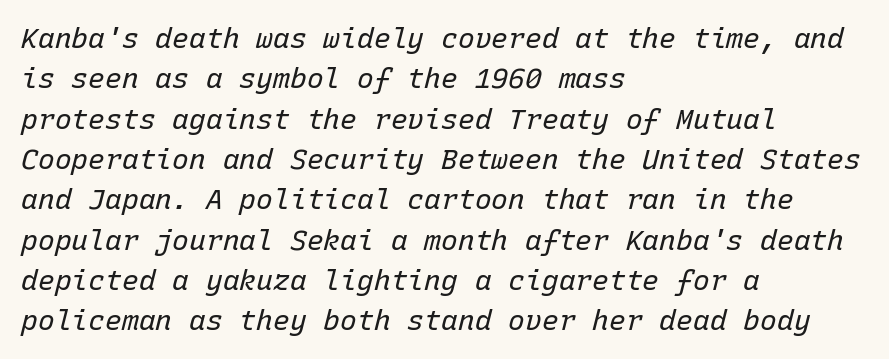
{"italic": "yes", "lean": "right", "slant_degrees": 15, "bold": "no", "weight": "regular", "width": "normal", "stroke_contrast": "low", "x_height": "medium", "monospaced": "yes", "underline": "no", "align": "left", "line_spacing": "normal", "line_spacing_ratio": 1.44, "letter_spacing": "normal", "letter_spacing_em": 0.0, "glyph_px": 28}
